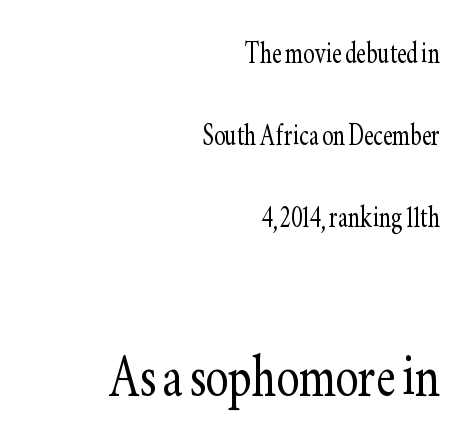
Q: Is the text bold? A: No.
Q: Is the text italic (slanted)? A: No, it is upright.
Q: Is the typeface a serif or a sans-serif typeface? A: Serif.
Q: Is the text underlined? A: No.
Q: How is the paragraph aligned? A: Right-aligned.
Q: Is the spacing between letters normal or unusually wide? A: Normal.
Q: Is the spacing between lines tight, normal or loose? A: Loose.
Q: Which block of text is set in a larger size, the first (top) or the second (bottom)? A: The second (bottom) one.
Q: Width (condensed, normal, or wide)? A: Condensed.
Q: Stroke contrast? A: Low.
Q: x-height? A: Small.
Q: Monospaced? A: No.
